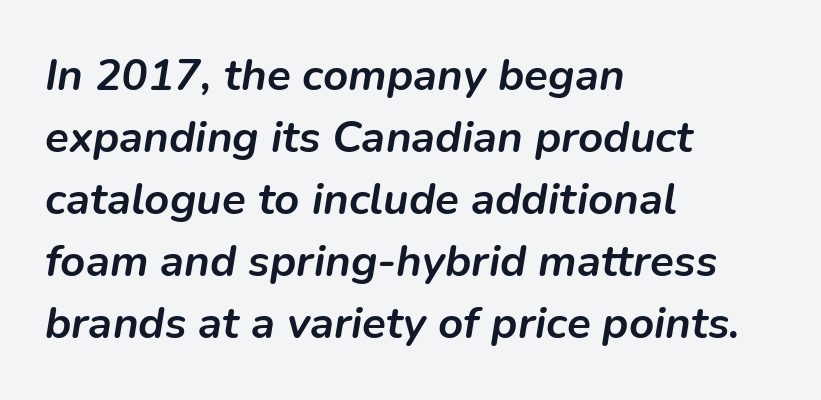
{"italic": "yes", "lean": "right", "slant_degrees": 9, "bold": "yes", "weight": "semibold", "width": "normal", "stroke_contrast": "low", "x_height": "medium", "monospaced": "no", "underline": "no", "align": "left", "line_spacing": "normal", "line_spacing_ratio": 1.41, "letter_spacing": "normal", "letter_spacing_em": 0.0, "glyph_px": 44}
